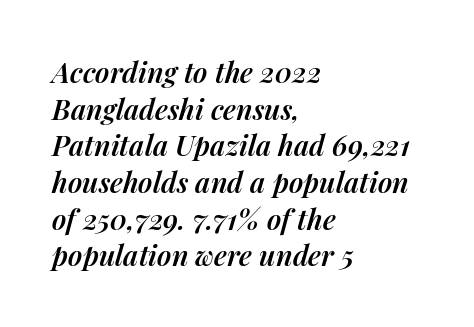
Inter-character spacing is left at the font's built-in metrics. The paragraph has a hard left edge and a soft right edge. The glyphs are unaccompanied by any horizontal stroke below them. Normally led — the rows are evenly, conventionally spaced.
